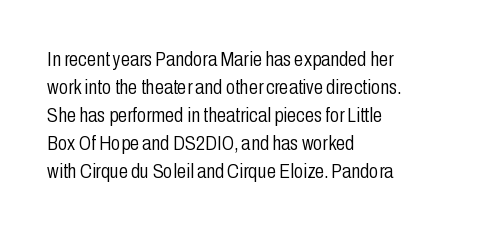
The image shows 21 px text type, upright; set left-aligned, normal line spacing (1.33x), normal letter spacing, not underlined.
